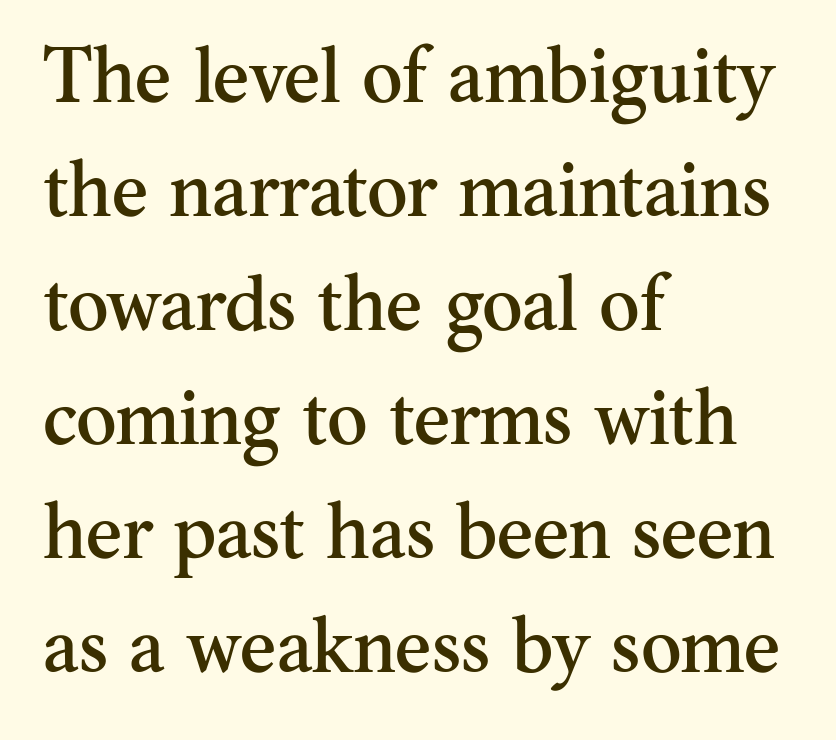
Q: Is the text italic (slanted)? A: No, it is upright.
Q: Is the typeface a serif or a sans-serif typeface? A: Serif.
Q: Is the text underlined? A: No.
Q: How is the paragraph aligned? A: Left-aligned.
Q: Is the spacing between letters normal or unusually wide? A: Normal.
Q: Is the spacing between lines tight, normal or loose? A: Normal.
Q: Width (condensed, normal, or wide)? A: Normal.
Q: Stroke contrast? A: Medium.
Q: x-height? A: Small.
Q: Monospaced? A: No.
